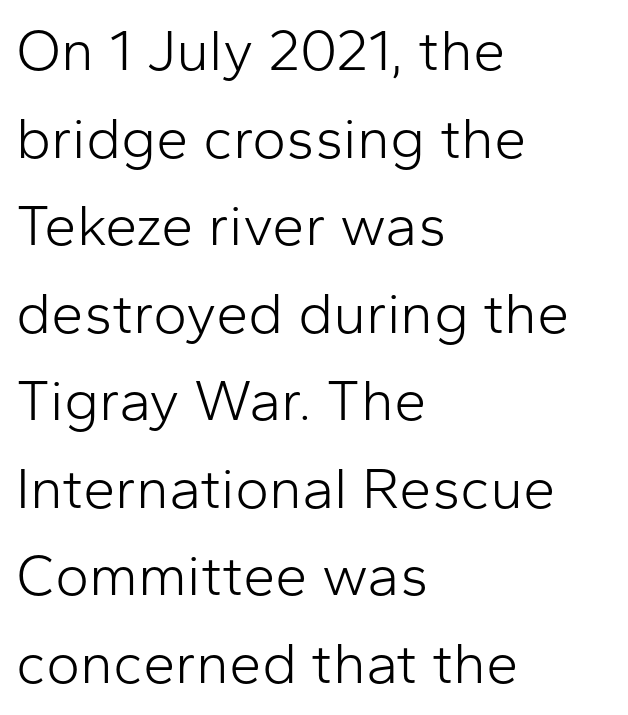
Q: Is the text bold? A: No.
Q: Is the text italic (slanted)? A: No, it is upright.
Q: Is the typeface a serif or a sans-serif typeface? A: Sans-serif.
Q: Is the text underlined? A: No.
Q: How is the paragraph aligned? A: Left-aligned.
Q: Is the spacing between letters normal or unusually wide? A: Normal.
Q: Is the spacing between lines tight, normal or loose? A: Normal.
Q: Width (condensed, normal, or wide)? A: Normal.
Q: Stroke contrast? A: Low.
Q: x-height? A: Medium.
Q: Monospaced? A: No.
